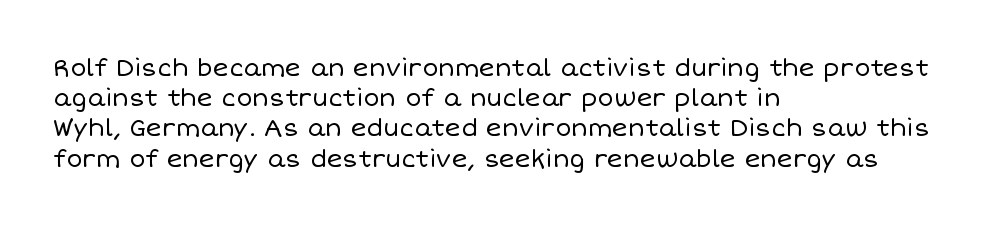
The weight would be labelled regular, book, light, or lighter still. Every stem runs plumb, perpendicular to the baseline. Descender tails drop into unmarked territory. One glance says typical: line gaps are just what's usual.
